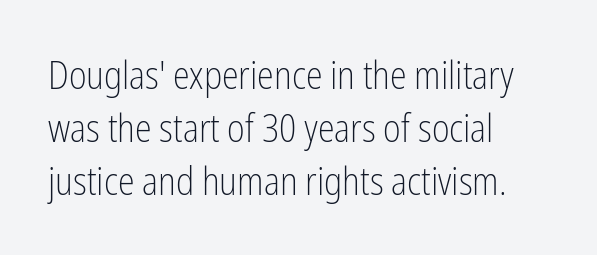
{"serif": "no", "italic": "no", "bold": "no", "weight": "light", "width": "condensed", "stroke_contrast": "low", "x_height": "medium", "monospaced": "no", "underline": "no", "align": "left", "line_spacing": "normal", "line_spacing_ratio": 1.39, "letter_spacing": "normal", "letter_spacing_em": 0.0, "glyph_px": 38}
